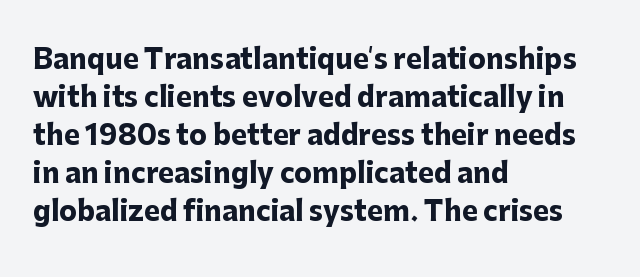
Q: Is the text bold? A: Yes.
Q: Is the text italic (slanted)? A: No, it is upright.
Q: Is the text underlined? A: No.
Q: How is the paragraph aligned? A: Left-aligned.
Q: Is the spacing between letters normal or unusually wide? A: Normal.
Q: Is the spacing between lines tight, normal or loose? A: Normal.
